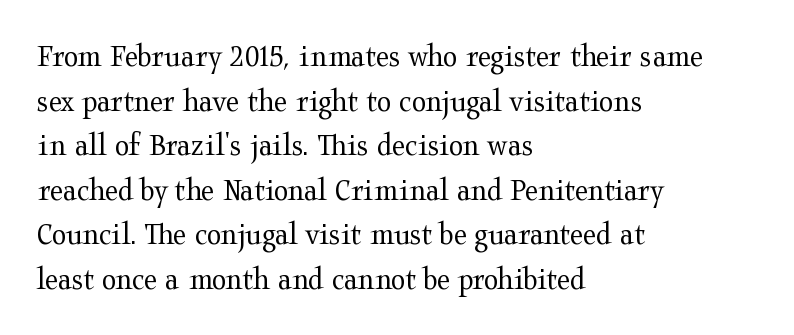
Q: Is the text bold? A: No.
Q: Is the text italic (slanted)? A: No, it is upright.
Q: Is the typeface a serif or a sans-serif typeface? A: Serif.
Q: Is the text underlined? A: No.
Q: How is the paragraph aligned? A: Left-aligned.
Q: Is the spacing between letters normal or unusually wide? A: Normal.
Q: Is the spacing between lines tight, normal or loose? A: Normal.
Q: Width (condensed, normal, or wide)? A: Wide.
Q: Stroke contrast? A: Medium.
Q: x-height? A: Medium.
Q: Monospaced? A: No.
